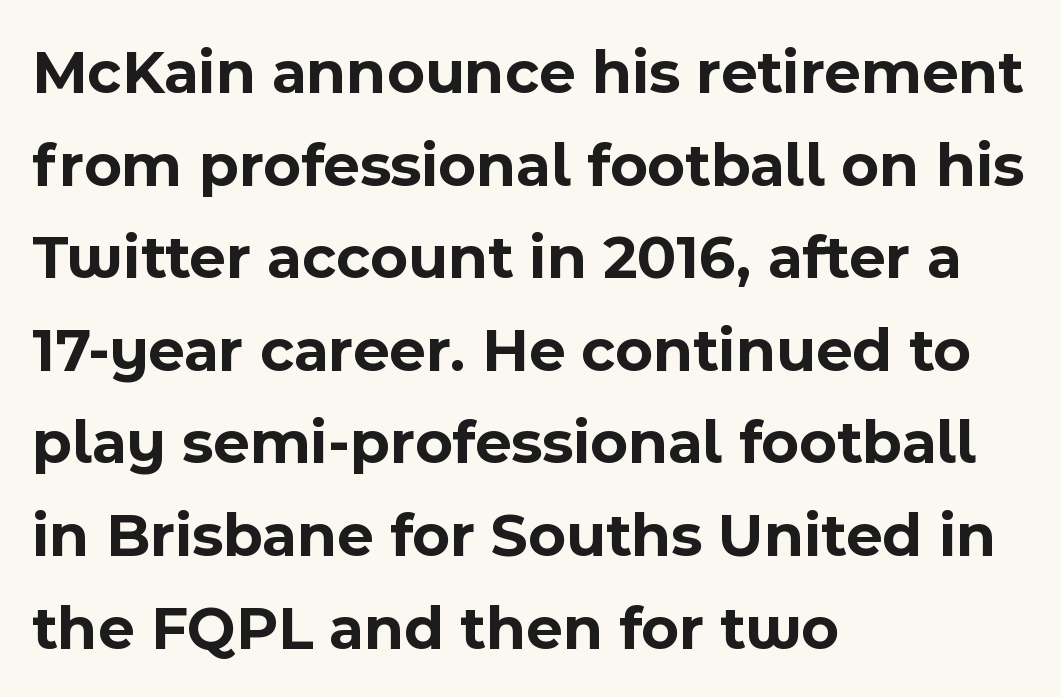
{"serif": "no", "italic": "no", "bold": "yes", "weight": "bold", "width": "normal", "x_height": "medium", "monospaced": "no", "underline": "no", "align": "left", "line_spacing": "normal", "line_spacing_ratio": 1.47, "letter_spacing": "normal", "letter_spacing_em": 0.0, "glyph_px": 63}
